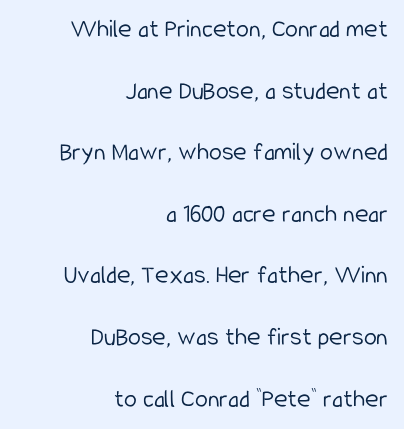
Q: Is the text bold? A: No.
Q: Is the text italic (slanted)? A: No, it is upright.
Q: Is the text underlined? A: No.
Q: How is the paragraph aligned? A: Right-aligned.
Q: Is the spacing between letters normal or unusually wide? A: Normal.
Q: Is the spacing between lines tight, normal or loose? A: Loose.
